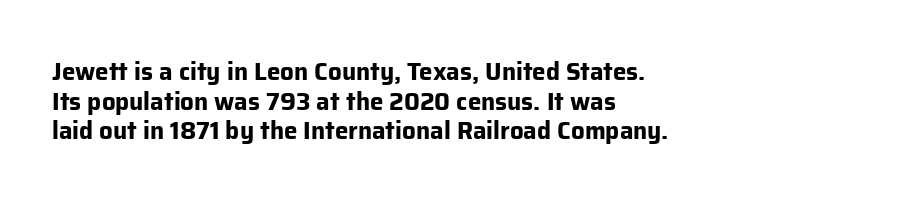
Q: Is the text bold? A: Yes.
Q: Is the text italic (slanted)? A: No, it is upright.
Q: Is the text underlined? A: No.
Q: How is the paragraph aligned? A: Left-aligned.
Q: Is the spacing between letters normal or unusually wide? A: Normal.
